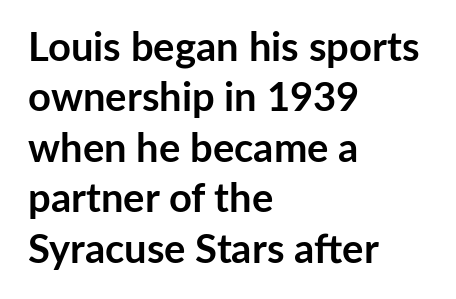
{"serif": "no", "italic": "no", "bold": "yes", "weight": "semibold", "width": "normal", "stroke_contrast": "low", "x_height": "medium", "monospaced": "no", "underline": "no", "align": "left", "line_spacing": "normal", "line_spacing_ratio": 1.26, "letter_spacing": "normal", "letter_spacing_em": 0.0, "glyph_px": 40}
